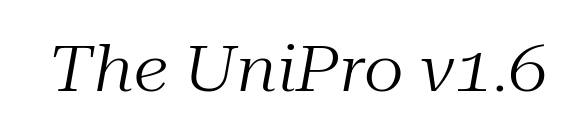
{"serif": "yes", "italic": "yes", "lean": "right", "slant_degrees": 10, "bold": "no", "weight": "regular", "width": "normal", "stroke_contrast": "medium", "x_height": "medium", "monospaced": "no", "underline": "no", "letter_spacing": "normal", "letter_spacing_em": 0.0, "glyph_px": 63}
